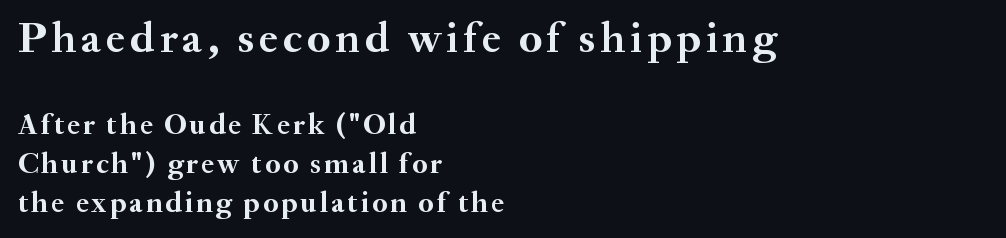
The image shows 44 px semibold serif type, upright; set left-aligned, normal line spacing (1.34x), not underlined; the first (top) block is 1.52x larger; medium stroke contrast and a small x-height.
